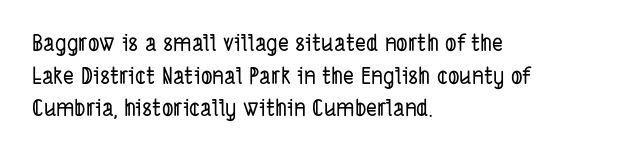
Is the block centered? No — it sits flush against the left margin. Check under the words: just untouched page. What's the leading like? Ordinary, nothing unusual. Inter-character spacing is left at the font's built-in metrics.
